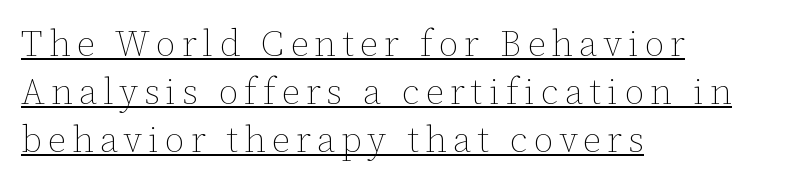
{"italic": "no", "bold": "no", "weight": "thin", "width": "normal", "stroke_contrast": "low", "x_height": "medium", "monospaced": "no", "underline": "yes", "align": "left", "line_spacing": "normal", "line_spacing_ratio": 1.34, "glyph_px": 36}
